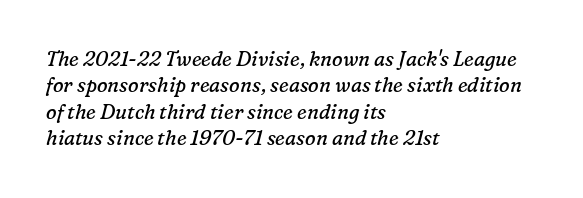
The image shows 20 px text type, italic (leaning right); set left-aligned, normal line spacing (1.32x), normal letter spacing, not underlined.
